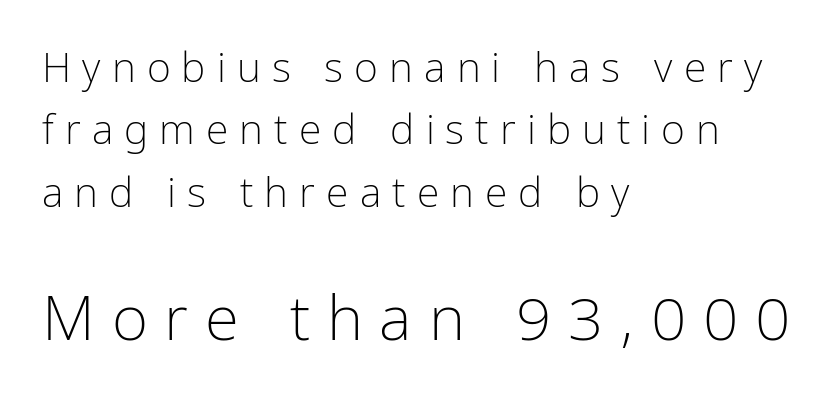
{"serif": "no", "italic": "no", "bold": "no", "weight": "light", "width": "condensed", "stroke_contrast": "low", "x_height": "medium", "monospaced": "no", "underline": "no", "align": "left", "line_spacing": "normal", "line_spacing_ratio": 1.52, "letter_spacing": "wide", "letter_spacing_em": 0.27, "larger_block": "second", "size_ratio": 1.51, "glyph_px": 62}
